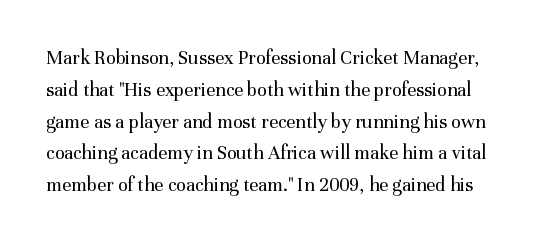
The image shows 20 px text type, upright; set normal line spacing (1.59x), normal letter spacing, not underlined.
